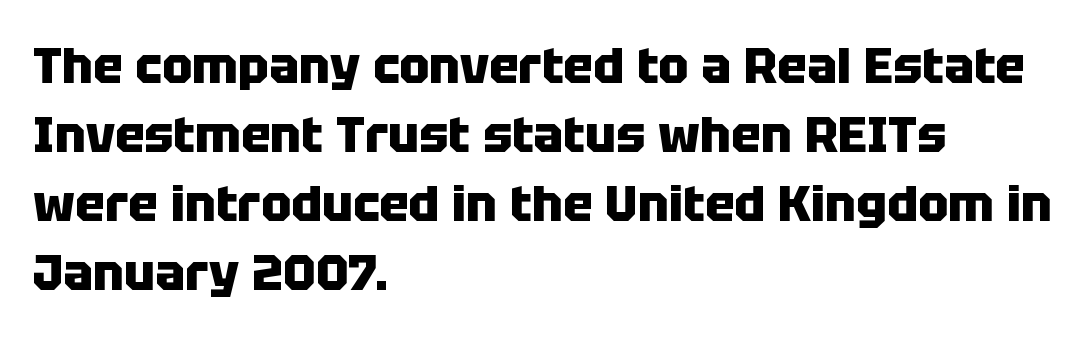
Note the varied advance widths — an 'i' is clearly narrower than an 'm'. Where is the straight margin? On the left. Caption: standard tracking, unaltered. Each glyph is drawn with heavy, bold strokes.
